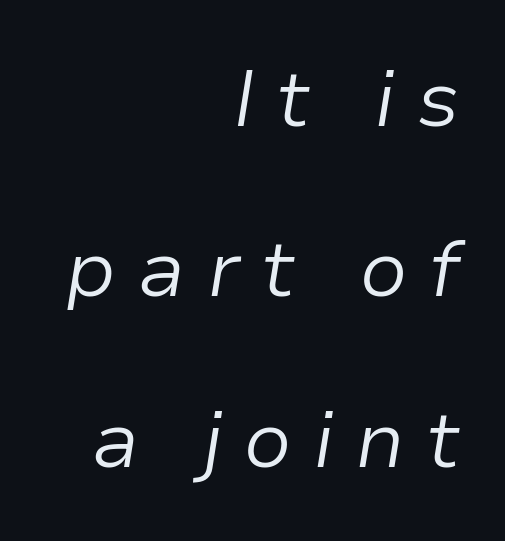
The image shows 80 px light type, italic (leaning right); set right-aligned, loose line spacing (2.13x), unusually wide letter spacing (+0.26 em), not underlined; low stroke contrast and a medium x-height.
